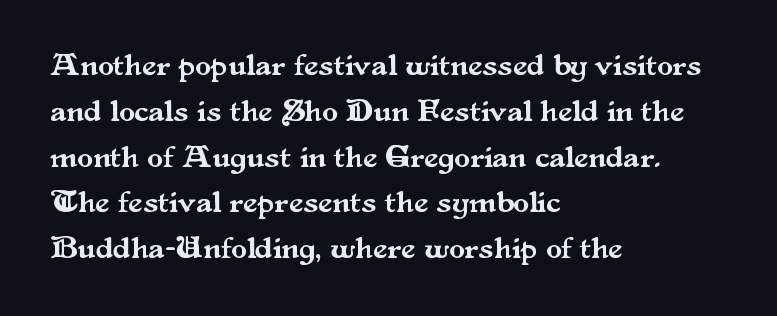
The image shows 32 px serif type, upright; set left-aligned, normal line spacing (1.43x), normal letter spacing, not underlined; medium stroke contrast and a small x-height.
